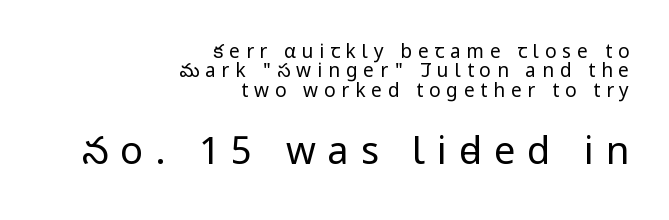
Q: Is the text bold? A: No.
Q: Is the text italic (slanted)? A: No, it is upright.
Q: Is the typeface a serif or a sans-serif typeface? A: Sans-serif.
Q: Is the text underlined? A: No.
Q: How is the paragraph aligned? A: Right-aligned.
Q: Is the spacing between letters normal or unusually wide? A: Unusually wide.
Q: Is the spacing between lines tight, normal or loose? A: Tight.
Q: Which block of text is set in a larger size, the first (top) or the second (bottom)? A: The second (bottom) one.
Q: Width (condensed, normal, or wide)? A: Condensed.
Q: Stroke contrast? A: Low.
Q: x-height? A: Large.
Q: Monospaced? A: No.
